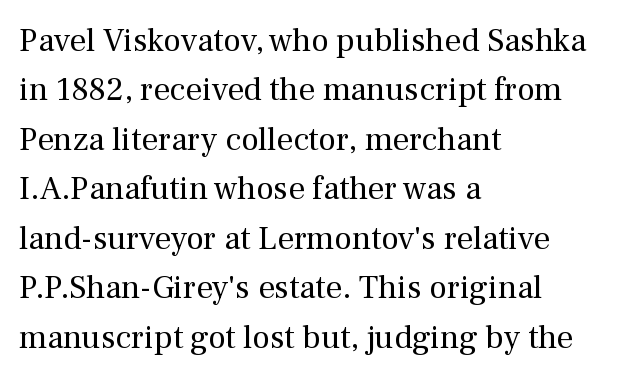
{"serif": "yes", "italic": "no", "bold": "no", "weight": "regular", "width": "normal", "stroke_contrast": "medium", "x_height": "medium", "monospaced": "no", "underline": "no", "align": "left", "line_spacing": "normal", "line_spacing_ratio": 1.5, "letter_spacing": "normal", "letter_spacing_em": 0.0, "glyph_px": 33}
